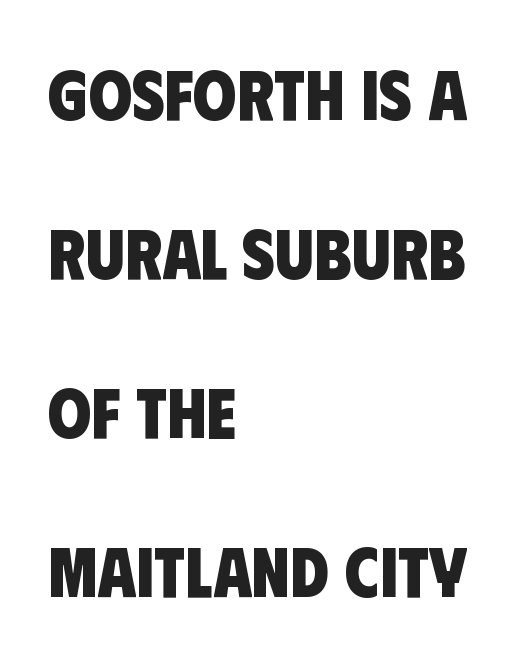
Q: Is the text bold? A: Yes.
Q: Is the typeface a serif or a sans-serif typeface? A: Sans-serif.
Q: Is the text underlined? A: No.
Q: How is the paragraph aligned? A: Left-aligned.
Q: Is the spacing between letters normal or unusually wide? A: Normal.
Q: Is the spacing between lines tight, normal or loose? A: Loose.
Q: Width (condensed, normal, or wide)? A: Condensed.
Q: Stroke contrast? A: Low.
Q: x-height? A: Large.
Q: Monospaced? A: No.
